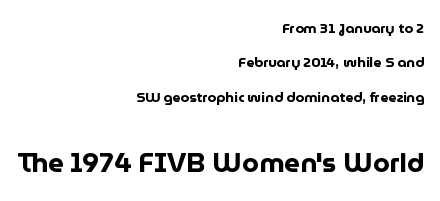
The image shows 27 px bold type, upright; set right-aligned, loose line spacing (2.46x), normal letter spacing, not underlined; the second (bottom) block is 1.93x larger.
